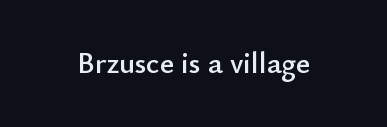
Q: Is the text italic (slanted)? A: No, it is upright.
Q: Is the typeface a serif or a sans-serif typeface? A: Sans-serif.
Q: Is the text underlined? A: No.
Q: Is the spacing between letters normal or unusually wide? A: Normal.
Q: Width (condensed, normal, or wide)? A: Normal.
Q: Stroke contrast? A: Low.
Q: x-height? A: Small.
Q: Monospaced? A: No.
